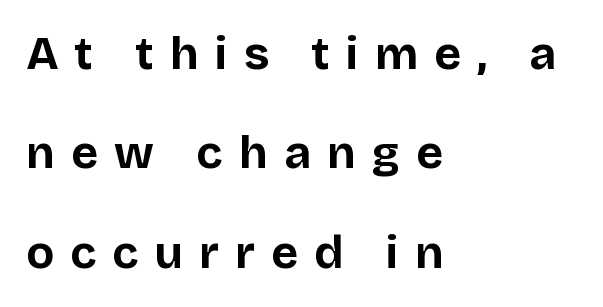
The image shows 46 px bold sans-serif type, upright; set left-aligned, loose line spacing (2.16x), unusually wide letter spacing (+0.35 em), not underlined; low stroke contrast and a large x-height.
